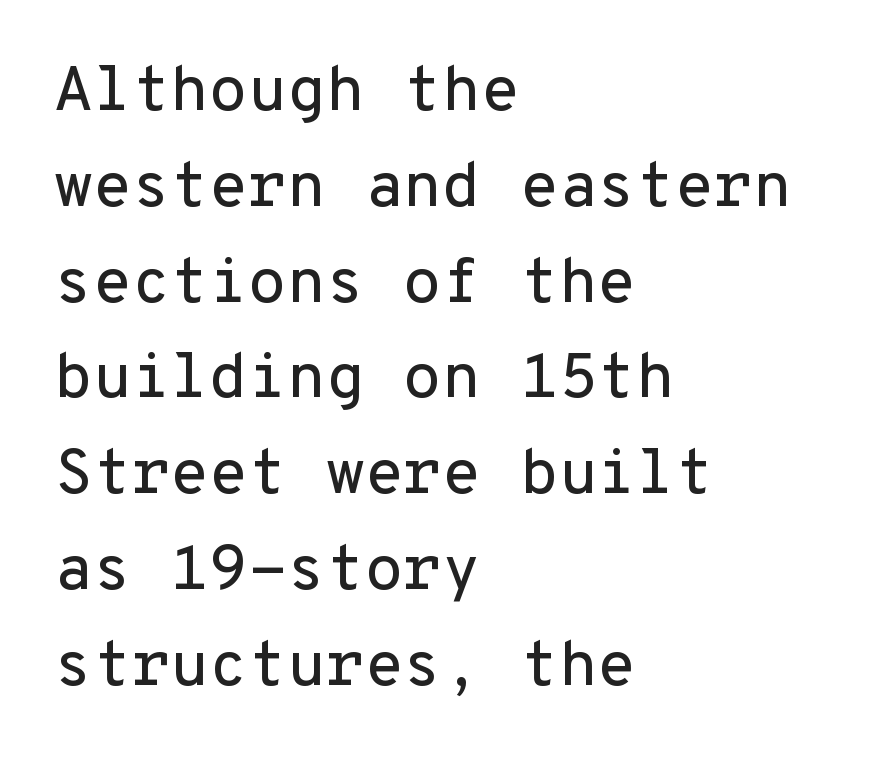
The image shows 63 px sans-serif type, upright, monospaced; set left-aligned, normal line spacing (1.52x), normal letter spacing, not underlined; low stroke contrast and a medium x-height.
